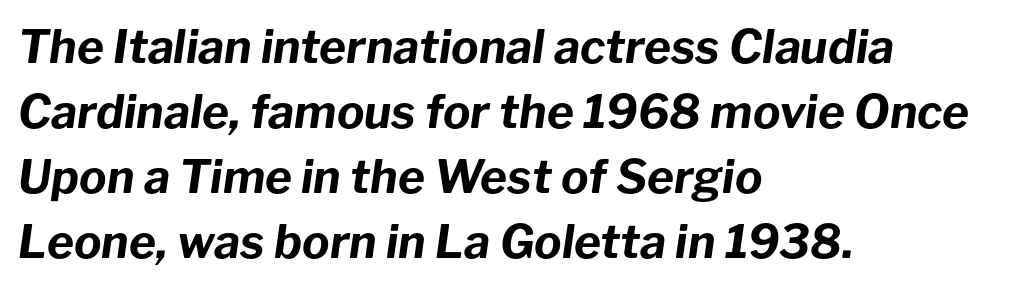
The image shows 46 px bold type, italic (leaning right); set left-aligned, normal line spacing (1.41x), normal letter spacing, not underlined; low stroke contrast and a medium x-height.
